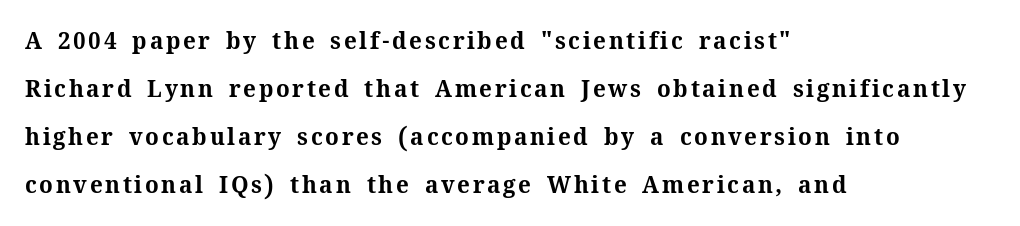
The image shows 24 px bold type, upright; set left-aligned, loose line spacing (2.0x), not underlined.
